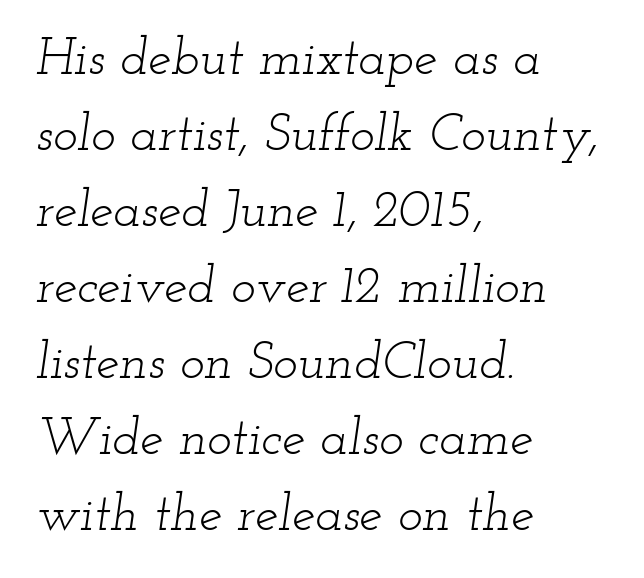
Q: Is the text bold? A: No.
Q: Is the text italic (slanted)? A: Yes, it leans right by about 12 degrees.
Q: Is the typeface a serif or a sans-serif typeface? A: Serif.
Q: Is the text underlined? A: No.
Q: How is the paragraph aligned? A: Left-aligned.
Q: Is the spacing between letters normal or unusually wide? A: Normal.
Q: Is the spacing between lines tight, normal or loose? A: Normal.
Q: Width (condensed, normal, or wide)? A: Wide.
Q: Stroke contrast? A: Low.
Q: x-height? A: Small.
Q: Monospaced? A: No.
